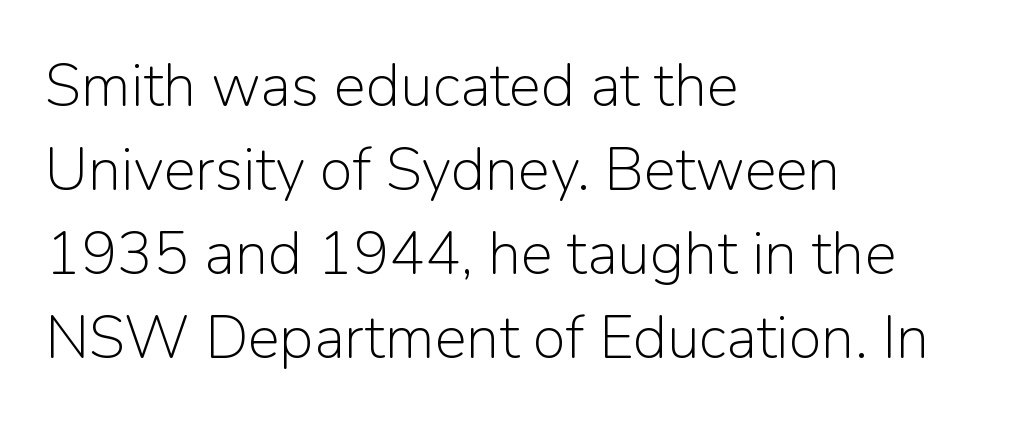
The typeface has the unassuming heft of standard copy or less. Students, note that the glyphs here touch the page at normal intervals. The glyphs are unaccompanied by any horizontal stroke below them. Nothing sits at the stroke ends, so this counts as sans-serif.
